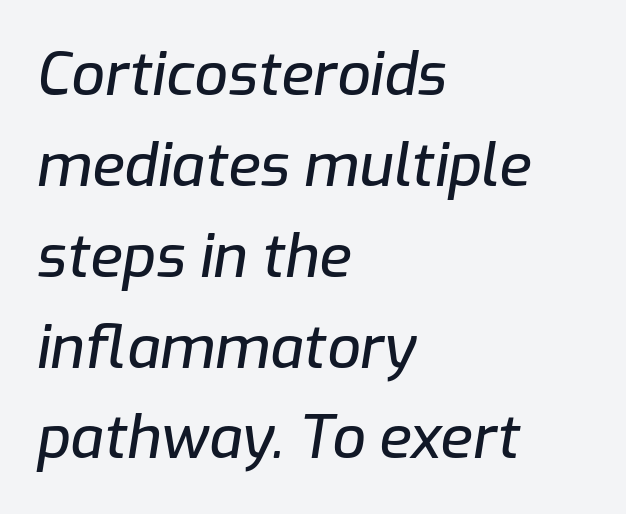
The image shows 59 px text type, italic (leaning right); set left-aligned, normal line spacing (1.54x), normal letter spacing, not underlined; low stroke contrast and a medium x-height.
